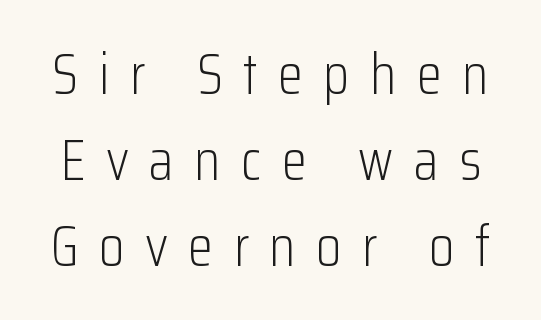
Each row of text sits above clean, open space. Weight: regular or lighter. Vertical spacing — default. Font category for this specimen: sans-serif. Do the characters align in a grid? No, the font is proportional.
